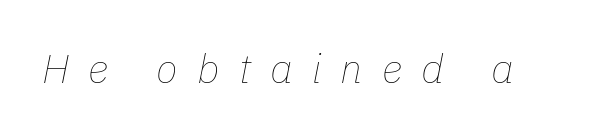
{"italic": "yes", "lean": "right", "slant_degrees": 11, "bold": "no", "weight": "thin", "width": "normal", "stroke_contrast": "low", "x_height": "medium", "monospaced": "no", "underline": "no", "letter_spacing": "wide", "letter_spacing_em": 0.48, "glyph_px": 40}
